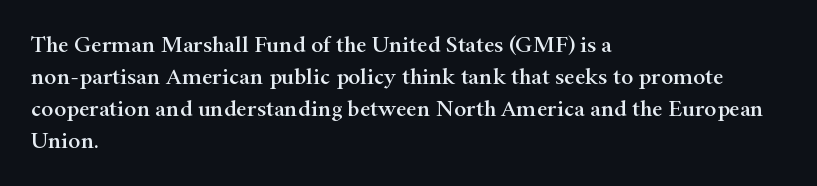
Q: Is the text italic (slanted)? A: No, it is upright.
Q: Is the text underlined? A: No.
Q: How is the paragraph aligned? A: Left-aligned.
Q: Is the spacing between letters normal or unusually wide? A: Normal.
Q: Is the spacing between lines tight, normal or loose? A: Normal.
